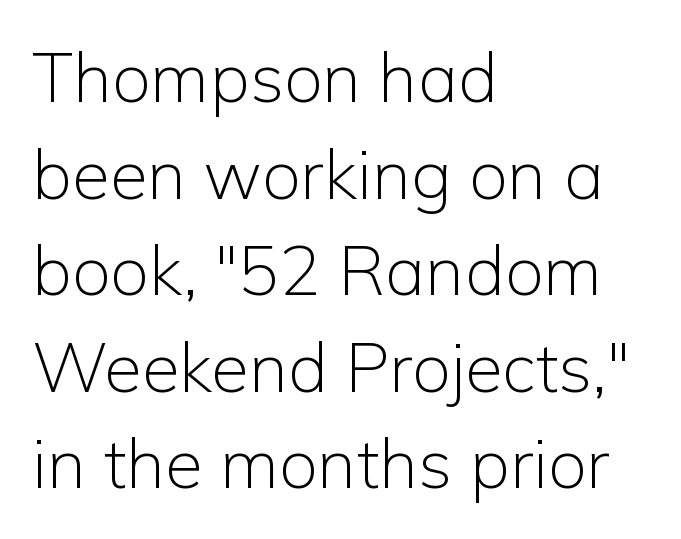
The image shows 69 px light sans-serif type, upright; set left-aligned, normal line spacing (1.4x), normal letter spacing, not underlined; low stroke contrast and a medium x-height.
